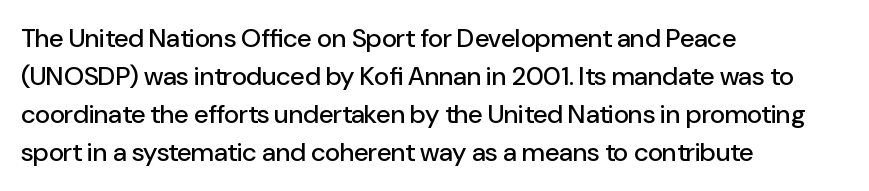
Q: Is the text italic (slanted)? A: No, it is upright.
Q: Is the text underlined? A: No.
Q: How is the paragraph aligned? A: Left-aligned.
Q: Is the spacing between letters normal or unusually wide? A: Normal.
Q: Is the spacing between lines tight, normal or loose? A: Normal.
